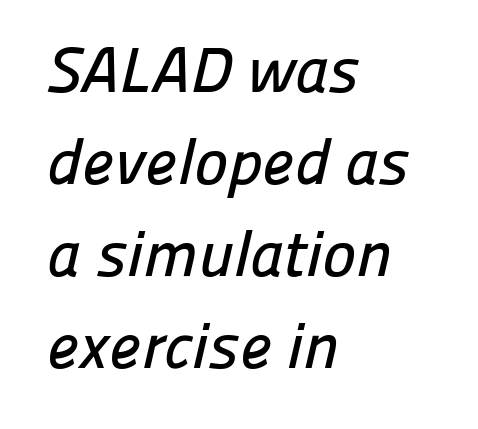
The image shows 64 px sans-serif type; set left-aligned, normal line spacing (1.44x), normal letter spacing, not underlined; low stroke contrast and a medium x-height.
